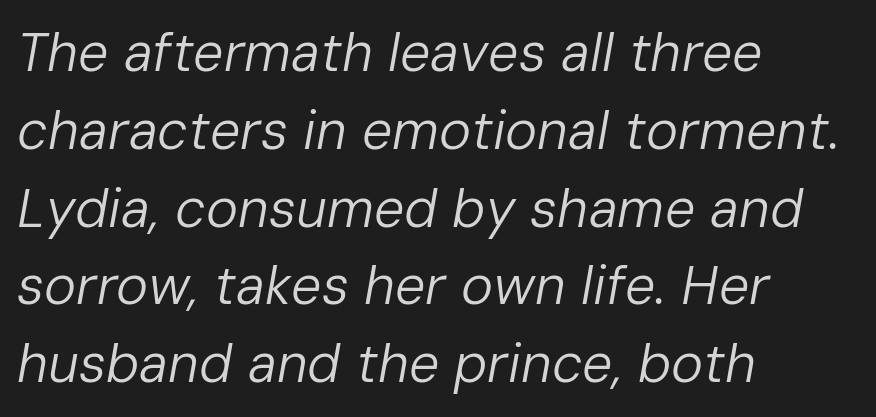
Q: Is the text bold? A: No.
Q: Is the text italic (slanted)? A: Yes, it leans right by about 10 degrees.
Q: Is the text underlined? A: No.
Q: How is the paragraph aligned? A: Left-aligned.
Q: Is the spacing between letters normal or unusually wide? A: Normal.
Q: Is the spacing between lines tight, normal or loose? A: Normal.
Q: Width (condensed, normal, or wide)? A: Normal.
Q: Stroke contrast? A: Low.
Q: x-height? A: Medium.
Q: Monospaced? A: No.
